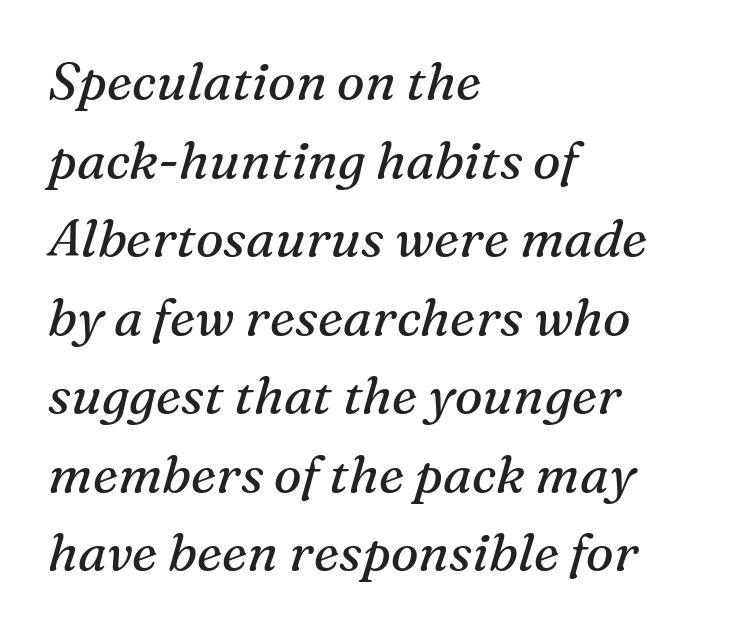
The image shows 52 px regular-weight serif type, italic (leaning right); set left-aligned, normal line spacing (1.51x), normal letter spacing, not underlined; medium stroke contrast and a medium x-height.
